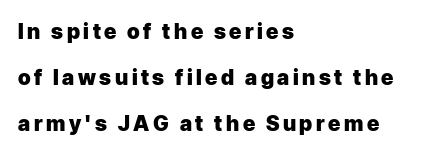
Q: Is the text bold? A: Yes.
Q: Is the text italic (slanted)? A: No, it is upright.
Q: Is the text underlined? A: No.
Q: How is the paragraph aligned? A: Left-aligned.
Q: Is the spacing between lines tight, normal or loose? A: Loose.
